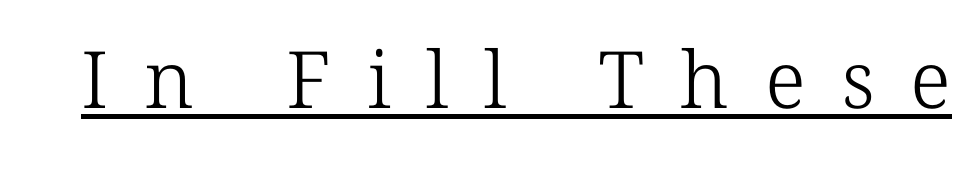
{"serif": "yes", "bold": "no", "weight": "light", "width": "normal", "stroke_contrast": "low", "x_height": "medium", "monospaced": "no", "underline": "yes", "letter_spacing": "wide", "letter_spacing_em": 0.45, "glyph_px": 79}
